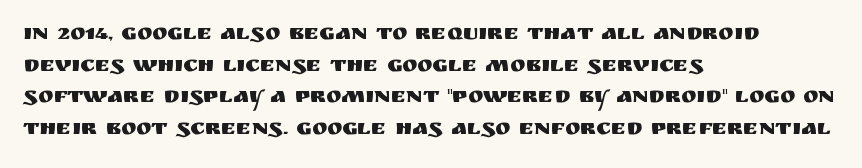
{"italic": "no", "underline": "no", "align": "left", "line_spacing": "normal", "line_spacing_ratio": 1.38, "letter_spacing": "normal", "letter_spacing_em": 0.0, "glyph_px": 23}
